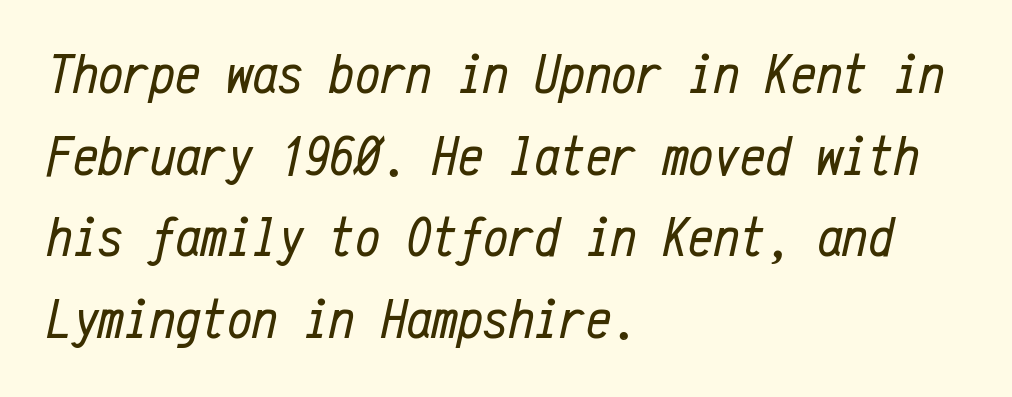
Q: Is the text bold? A: No.
Q: Is the text italic (slanted)? A: Yes, it leans right by about 12 degrees.
Q: Is the text underlined? A: No.
Q: How is the paragraph aligned? A: Left-aligned.
Q: Is the spacing between letters normal or unusually wide? A: Normal.
Q: Is the spacing between lines tight, normal or loose? A: Normal.
Q: Width (condensed, normal, or wide)? A: Condensed.
Q: Stroke contrast? A: Low.
Q: x-height? A: Medium.
Q: Monospaced? A: Yes.
